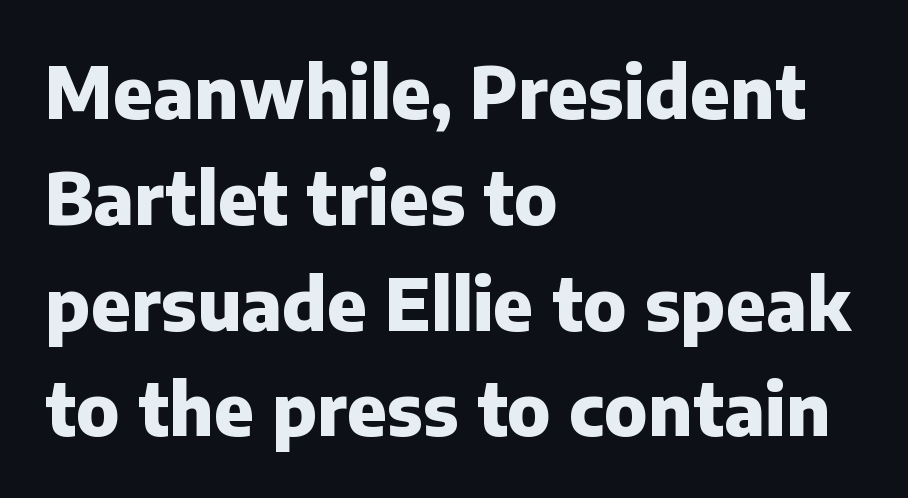
The image shows 71 px heavy sans-serif type, upright; set left-aligned, normal line spacing (1.49x), normal letter spacing, not underlined; low stroke contrast and a medium x-height.
